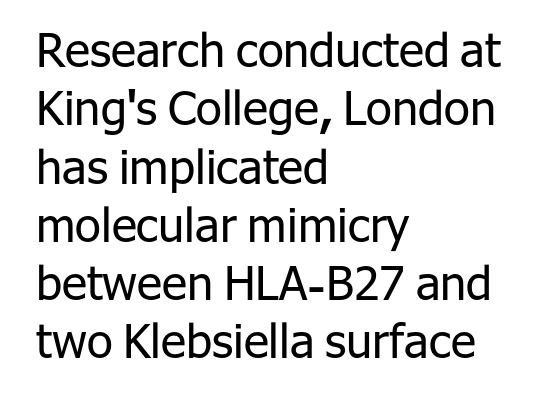
The image shows 47 px regular-weight sans-serif type, upright; set left-aligned, line spacing 1.24x, normal letter spacing, not underlined; low stroke contrast and a medium x-height.
